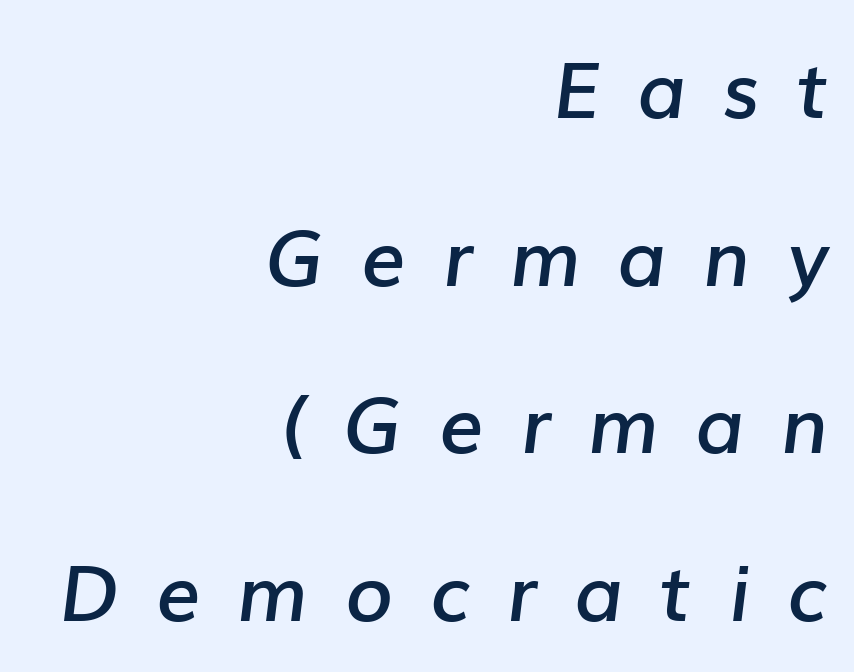
The image shows 78 px semibold type, italic (leaning right); set right-aligned, loose line spacing (2.15x), unusually wide letter spacing (+0.47 em), not underlined; low stroke contrast and a medium x-height.
